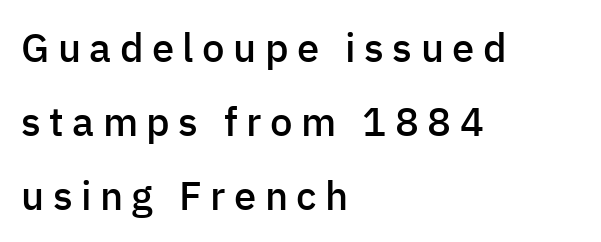
No word sits above an underline. Is the letter spacing exaggerated? Yes — the characters are pushed far apart. I'd call this a sans setting — the letters go barefoot. Proportional: the letters do not fall into vertical columns. Every character sits straight up, as roman type does.
